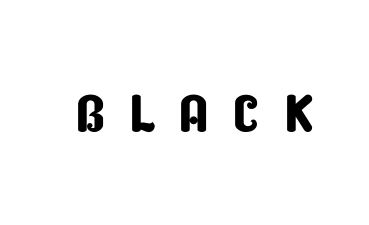
The image shows 78 px condensed sans-serif type; set unusually wide letter spacing (+0.3 em), not underlined; low stroke contrast and a large x-height.
